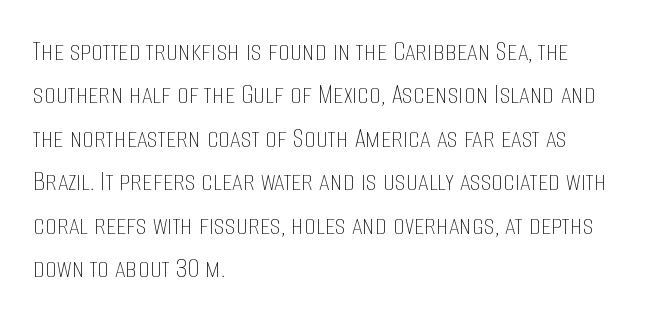
The image shows 30 px thin, condensed type, upright; set left-aligned, normal line spacing (1.45x), normal letter spacing, not underlined; low stroke contrast and a large x-height.
